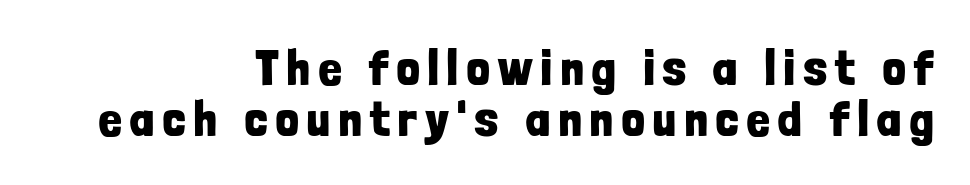
{"serif": "no", "italic": "no", "bold": "yes", "weight": "bold", "width": "condensed", "stroke_contrast": "low", "x_height": "medium", "monospaced": "no", "underline": "no", "align": "right", "line_spacing": "tight", "line_spacing_ratio": 1.02, "glyph_px": 50}
